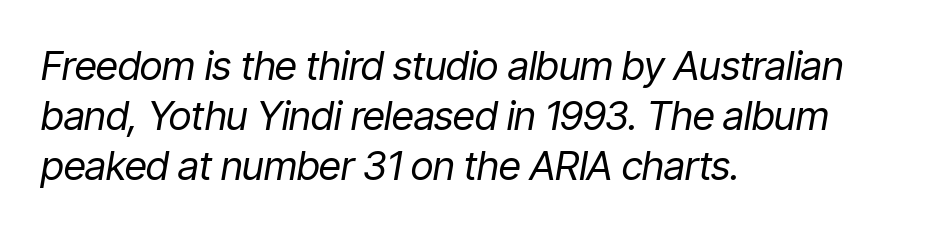
{"italic": "yes", "lean": "right", "slant_degrees": 9, "bold": "no", "weight": "regular", "width": "condensed", "stroke_contrast": "low", "x_height": "medium", "monospaced": "no", "underline": "no", "align": "left", "line_spacing": "normal", "line_spacing_ratio": 1.25, "letter_spacing": "normal", "letter_spacing_em": 0.0, "glyph_px": 40}
